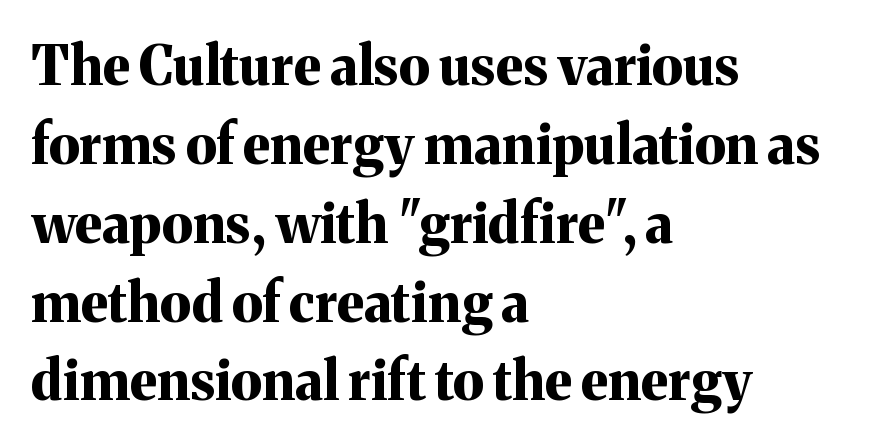
{"serif": "yes", "italic": "no", "bold": "yes", "weight": "bold", "width": "normal", "stroke_contrast": "medium", "x_height": "medium", "monospaced": "no", "underline": "no", "align": "left", "line_spacing": "normal", "line_spacing_ratio": 1.46, "letter_spacing": "normal", "letter_spacing_em": 0.0, "glyph_px": 54}
